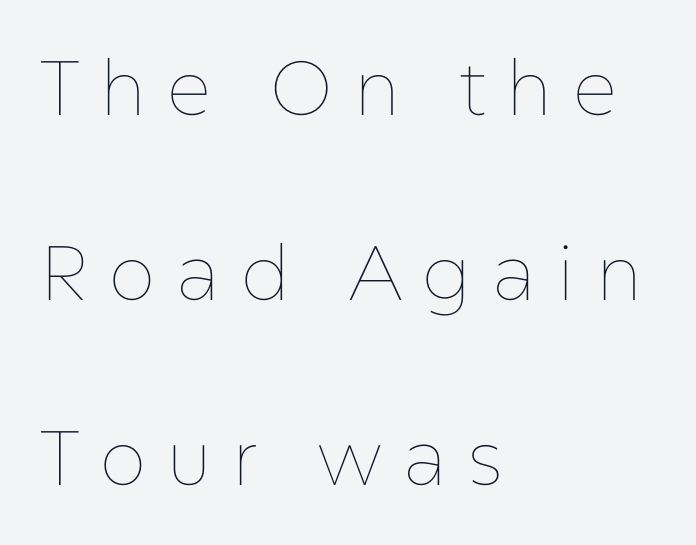
Q: Is the text bold? A: No.
Q: Is the text italic (slanted)? A: No, it is upright.
Q: Is the text underlined? A: No.
Q: How is the paragraph aligned? A: Left-aligned.
Q: Is the spacing between letters normal or unusually wide? A: Unusually wide.
Q: Is the spacing between lines tight, normal or loose? A: Loose.
Q: Width (condensed, normal, or wide)? A: Normal.
Q: Stroke contrast? A: Low.
Q: x-height? A: Medium.
Q: Monospaced? A: No.
